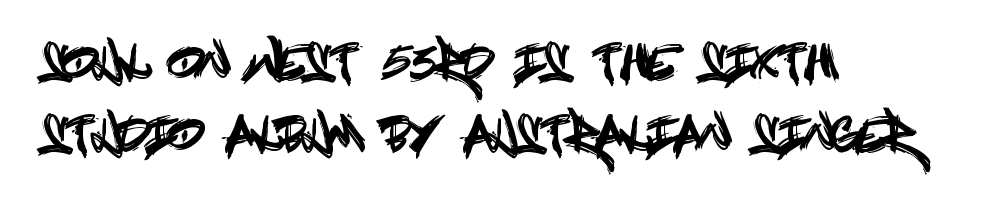
The image shows 47 px condensed sans-serif type; set left-aligned, normal line spacing (1.53x), normal letter spacing, not underlined; a large x-height.
